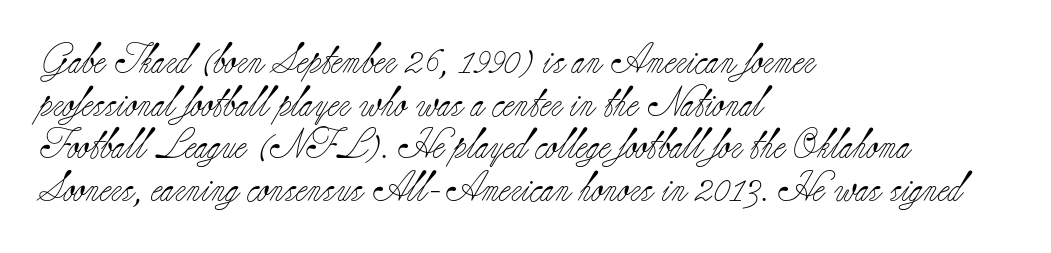
The image shows 30 px light serif type; set left-aligned, normal line spacing (1.42x), normal letter spacing, not underlined; low stroke contrast and a small x-height.
